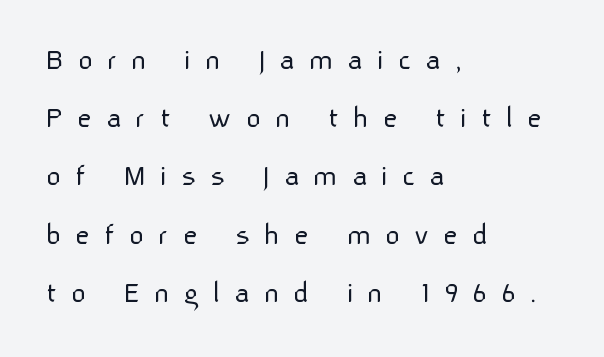
The image shows 32 px light sans-serif type, upright; set left-aligned, line spacing 1.82x, unusually wide letter spacing (+0.44 em), not underlined; low stroke contrast and a medium x-height.
